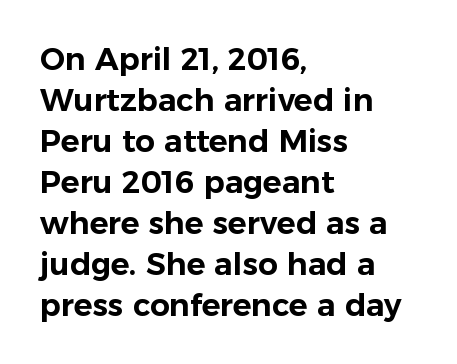
{"serif": "no", "italic": "no", "width": "normal", "stroke_contrast": "low", "x_height": "medium", "monospaced": "no", "underline": "no", "align": "left", "line_spacing": "normal", "line_spacing_ratio": 1.32, "letter_spacing": "normal", "letter_spacing_em": 0.0, "glyph_px": 31}
